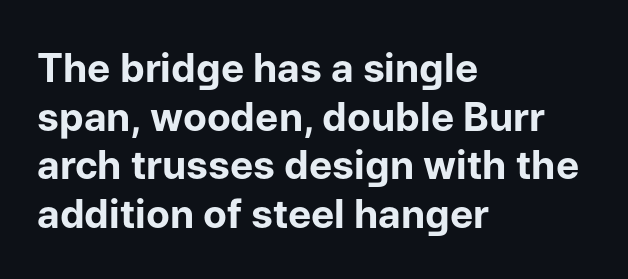
Chunky letters — that's bold for sure. Style check: upright. What's the leading like? Ordinary, nothing unusual. Each line starts at the same left margin while the right side varies.
